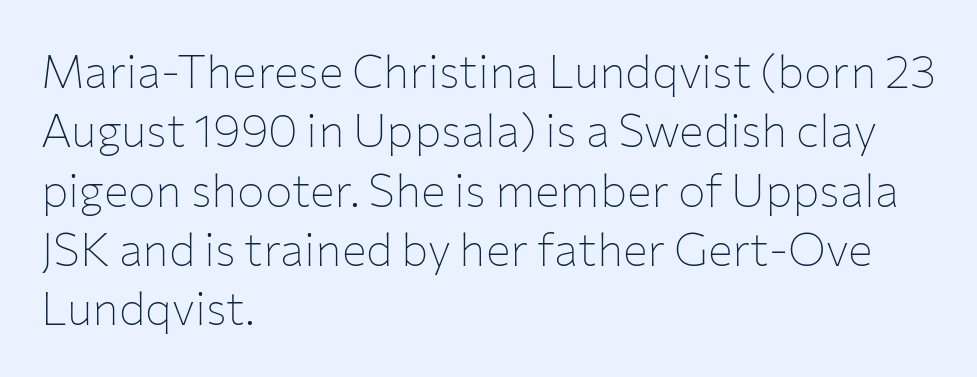
Students, note that the glyphs here touch the page at normal intervals. Caption: multi-line text, flush left, ragged right. A typesetter would call this proportional, since set widths differ per character. Tall strokes in this sample are plumb rather than angled. Does the type have serifs? No, each stem ends abruptly.
